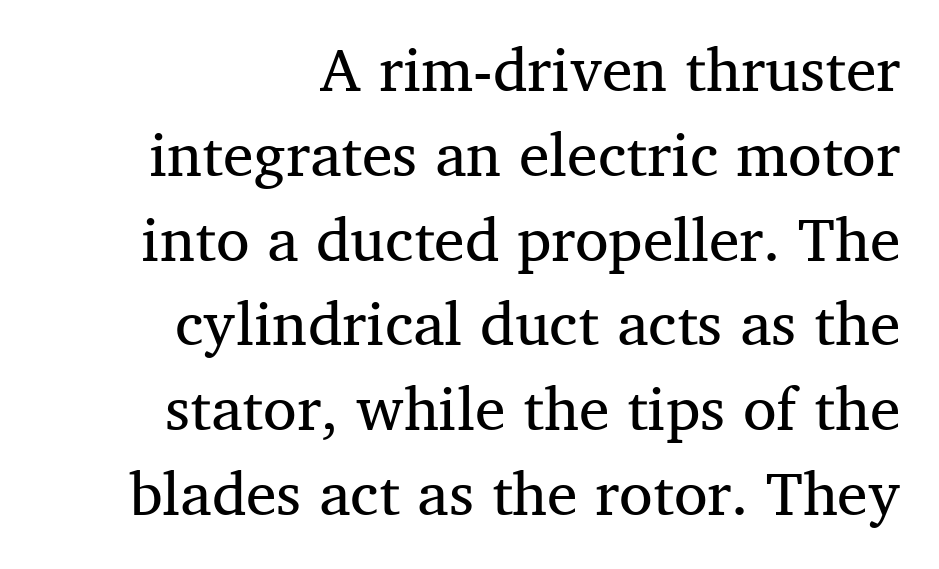
The rendering anchors every line to the right-hand side. Quick note: interline space is typical. Honestly, there is no underline to notice here at all. In terms of posture, this sample is upright. This sample uses plain, unmodified letter spacing. Is this a fixed-width face? No — the glyphs have proportional, varying widths.
